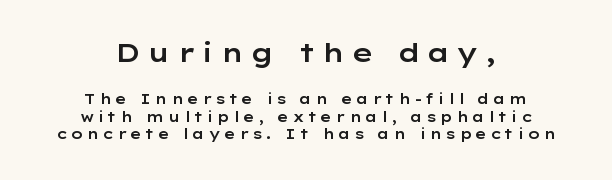
Q: Is the text italic (slanted)? A: No, it is upright.
Q: Is the text underlined? A: No.
Q: How is the paragraph aligned? A: Centered.
Q: Is the spacing between letters normal or unusually wide? A: Unusually wide.
Q: Is the spacing between lines tight, normal or loose? A: Normal.
Q: Which block of text is set in a larger size, the first (top) or the second (bottom)? A: The first (top) one.
